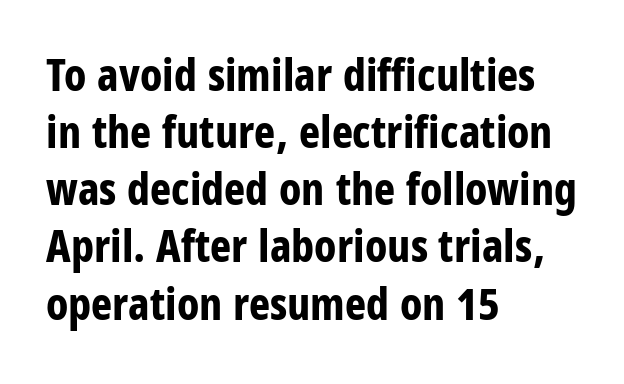
{"serif": "no", "italic": "no", "bold": "yes", "weight": "bold", "width": "condensed", "stroke_contrast": "low", "x_height": "large", "monospaced": "no", "underline": "no", "align": "left", "line_spacing": "normal", "line_spacing_ratio": 1.27, "letter_spacing": "normal", "letter_spacing_em": 0.0, "glyph_px": 45}
